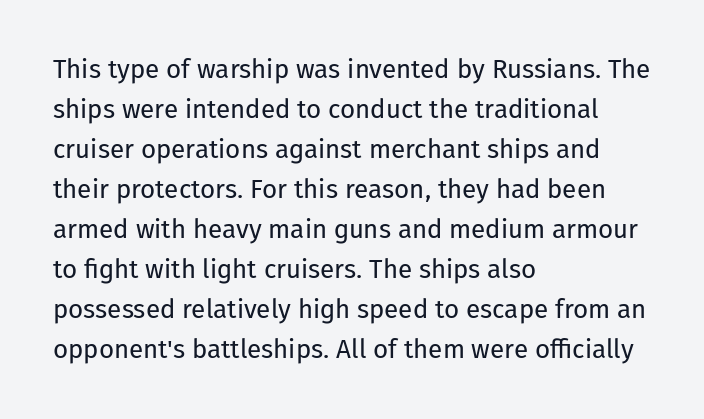
Descender tails drop into unmarked territory. Stroke mass is kept to a normal reading level or below. Default kerning and tracking; the words read as compact shapes. Teacher's note: observe the even left margin — that is flush-left alignment.
